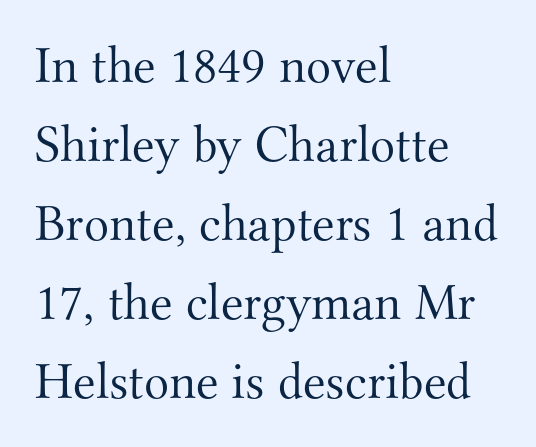
{"serif": "yes", "italic": "no", "bold": "no", "weight": "light", "width": "normal", "stroke_contrast": "medium", "x_height": "small", "monospaced": "no", "underline": "no", "align": "left", "line_spacing": "normal", "line_spacing_ratio": 1.52, "letter_spacing": "normal", "letter_spacing_em": 0.0, "glyph_px": 52}
